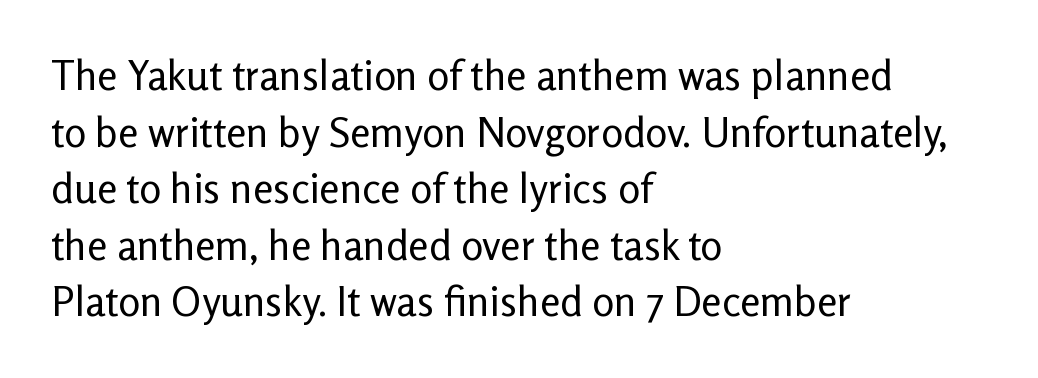
The image shows 41 px regular-weight sans-serif type, upright; set left-aligned, normal line spacing (1.38x), normal letter spacing, not underlined; low stroke contrast and a medium x-height.
